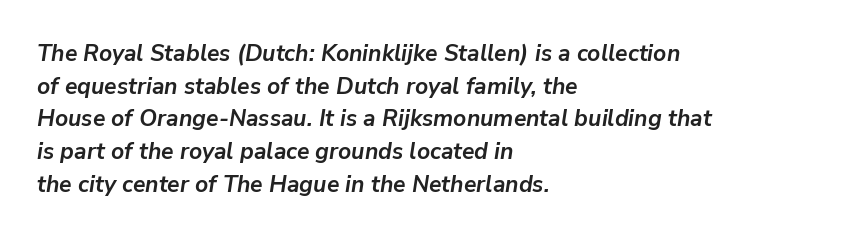
Q: Is the text bold? A: Yes.
Q: Is the text italic (slanted)? A: Yes, it leans right by about 9 degrees.
Q: Is the text underlined? A: No.
Q: How is the paragraph aligned? A: Left-aligned.
Q: Is the spacing between letters normal or unusually wide? A: Normal.
Q: Is the spacing between lines tight, normal or loose? A: Normal.
